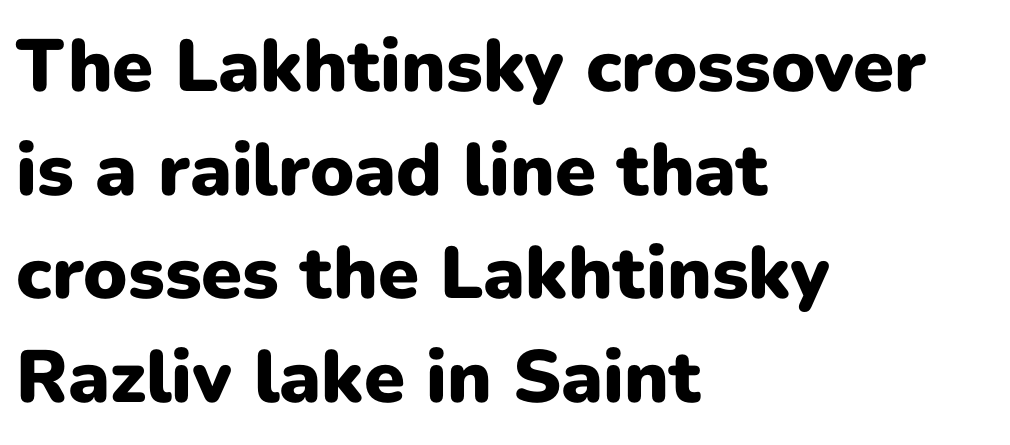
The lettering stays uniformly vertical, giving the passage a roman look. This sample has the flowing, uneven cadence of proportional lettering. The passage shown is not underscored anywhere. The characters look thick and weighty, a clear bold. Leftover space on each line is placed entirely after the last word.
